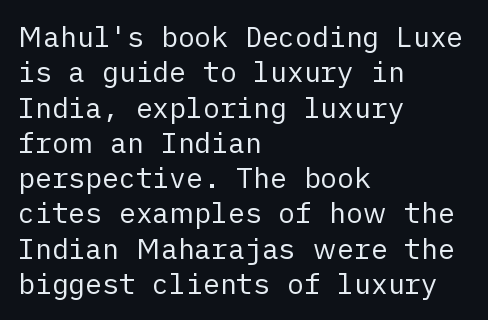
{"serif": "no", "italic": "no", "bold": "no", "weight": "regular", "width": "normal", "stroke_contrast": "low", "x_height": "medium", "underline": "no", "align": "left", "line_spacing": "normal", "line_spacing_ratio": 1.26, "letter_spacing": "normal", "letter_spacing_em": 0.0, "glyph_px": 28}
